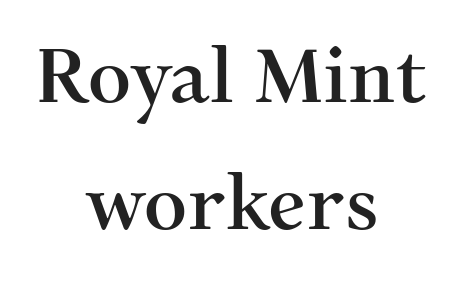
Q: Is the text italic (slanted)? A: No, it is upright.
Q: Is the typeface a serif or a sans-serif typeface? A: Serif.
Q: Is the text underlined? A: No.
Q: How is the paragraph aligned? A: Centered.
Q: Is the spacing between letters normal or unusually wide? A: Normal.
Q: Is the spacing between lines tight, normal or loose? A: Normal.
Q: Width (condensed, normal, or wide)? A: Normal.
Q: Stroke contrast? A: Medium.
Q: x-height? A: Medium.
Q: Monospaced? A: No.
